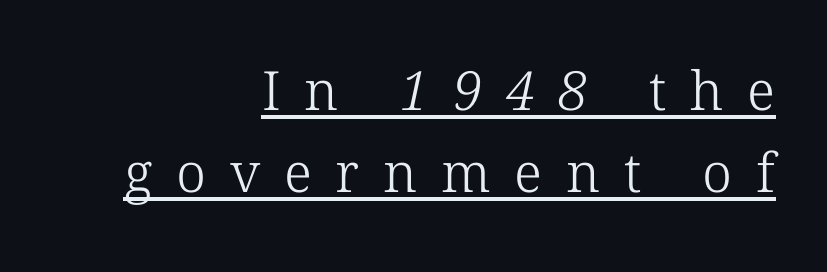
The image shows 54 px light serif type; set right-aligned, normal line spacing (1.52x), unusually wide letter spacing (+0.44 em), underlined; low stroke contrast and a medium x-height.
